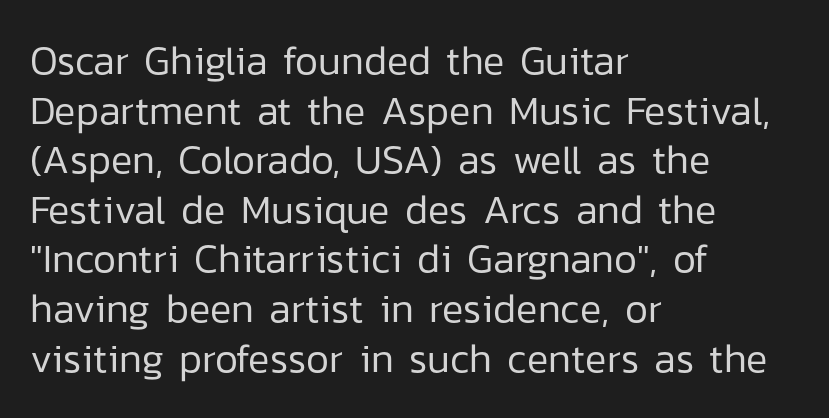
Q: Is the text bold? A: No.
Q: Is the text italic (slanted)? A: No, it is upright.
Q: Is the typeface a serif or a sans-serif typeface? A: Sans-serif.
Q: Is the text underlined? A: No.
Q: How is the paragraph aligned? A: Left-aligned.
Q: Is the spacing between letters normal or unusually wide? A: Normal.
Q: Width (condensed, normal, or wide)? A: Normal.
Q: Stroke contrast? A: Low.
Q: x-height? A: Medium.
Q: Monospaced? A: No.
